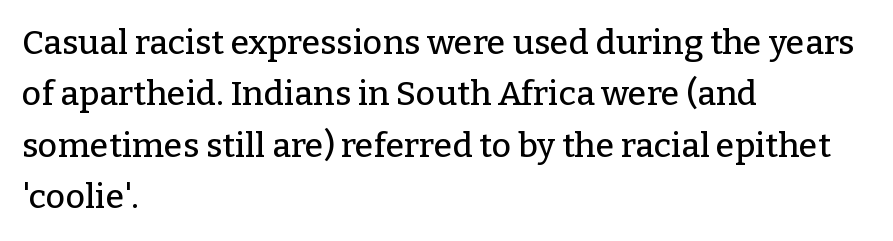
The image shows 34 px serif type, upright; set left-aligned, normal line spacing (1.51x), normal letter spacing, not underlined; low stroke contrast and a medium x-height.
